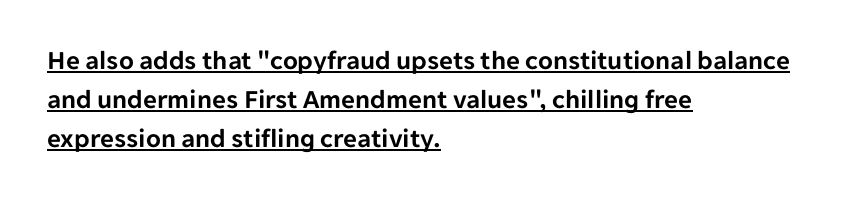
The image shows 27 px text type, upright; set left-aligned, normal line spacing (1.45x), normal letter spacing, underlined.
